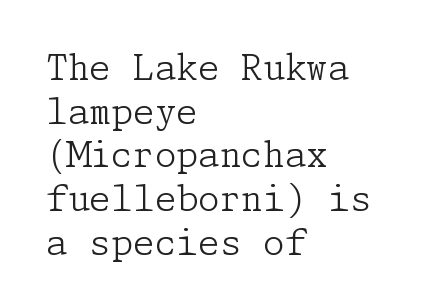
Think standard paragraph weight, or any step lighter than that. Nobody touched the tracking dial on this one. One glance says typical: line gaps are just what's usual. Small tapered or slab feet sit at the stroke ends, so this counts as serif. The type sits square on the baseline with zero lean. Descender tails drop into unmarked territory.
